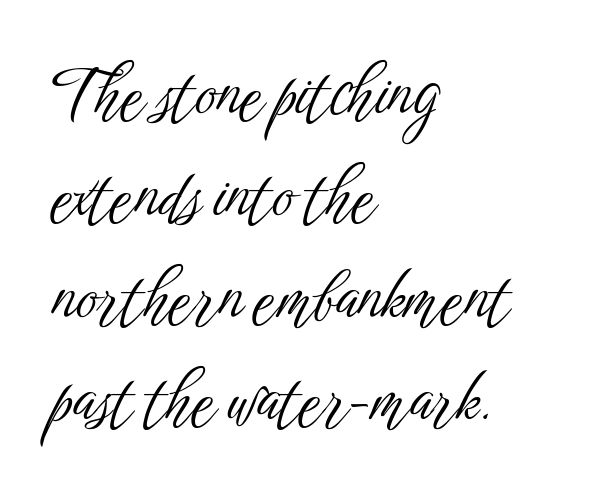
Q: Is the text bold? A: No.
Q: Is the text italic (slanted)? A: Yes.
Q: Is the typeface a serif or a sans-serif typeface? A: Sans-serif.
Q: Is the text underlined? A: No.
Q: How is the paragraph aligned? A: Left-aligned.
Q: Is the spacing between letters normal or unusually wide? A: Normal.
Q: Is the spacing between lines tight, normal or loose? A: Normal.
Q: Width (condensed, normal, or wide)? A: Condensed.
Q: Stroke contrast? A: Low.
Q: x-height? A: Medium.
Q: Monospaced? A: No.
